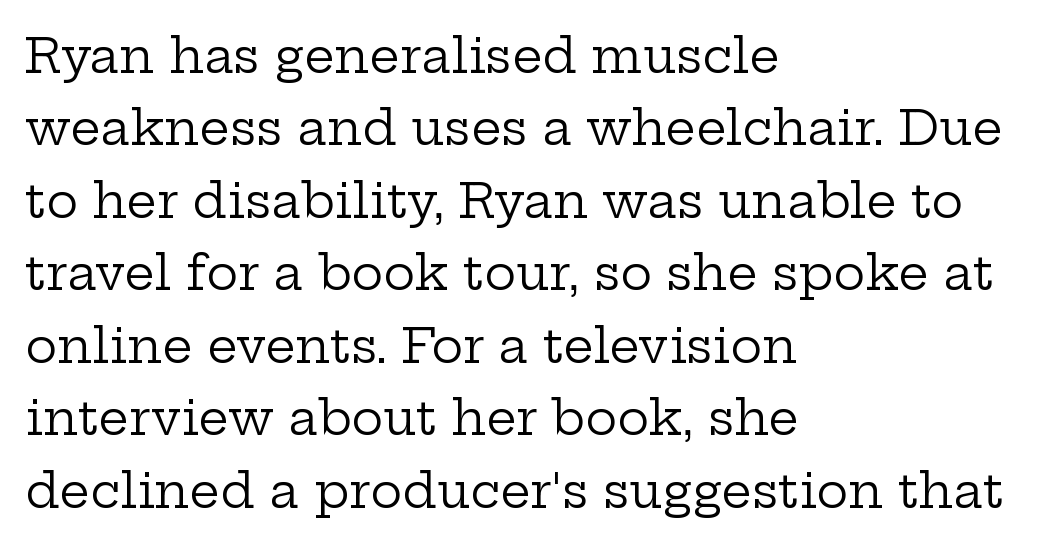
Q: Is the text bold? A: No.
Q: Is the text italic (slanted)? A: No, it is upright.
Q: Is the typeface a serif or a sans-serif typeface? A: Serif.
Q: Is the text underlined? A: No.
Q: How is the paragraph aligned? A: Left-aligned.
Q: Is the spacing between letters normal or unusually wide? A: Normal.
Q: Is the spacing between lines tight, normal or loose? A: Normal.
Q: Width (condensed, normal, or wide)? A: Wide.
Q: Stroke contrast? A: Low.
Q: x-height? A: Medium.
Q: Monospaced? A: No.
